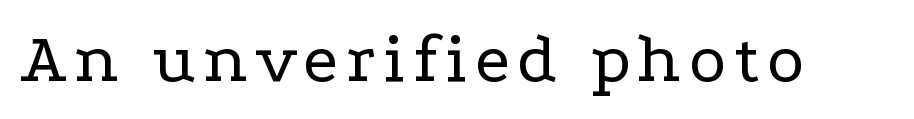
Q: Is the text bold? A: No.
Q: Is the text italic (slanted)? A: No, it is upright.
Q: Is the typeface a serif or a sans-serif typeface? A: Serif.
Q: Is the text underlined? A: No.
Q: Width (condensed, normal, or wide)? A: Wide.
Q: Stroke contrast? A: Low.
Q: x-height? A: Medium.
Q: Monospaced? A: No.
